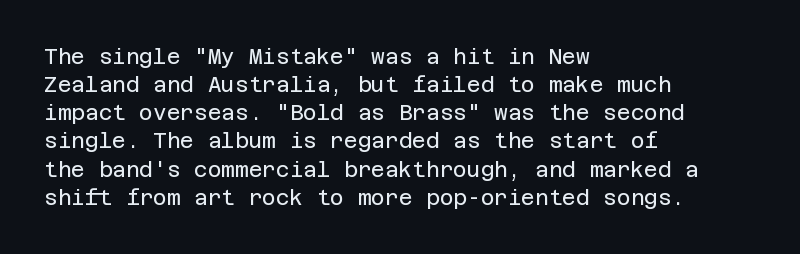
{"italic": "no", "bold": "no", "underline": "no", "align": "left", "line_spacing": "normal", "line_spacing_ratio": 1.34, "letter_spacing": "normal", "letter_spacing_em": 0.0, "glyph_px": 21}
